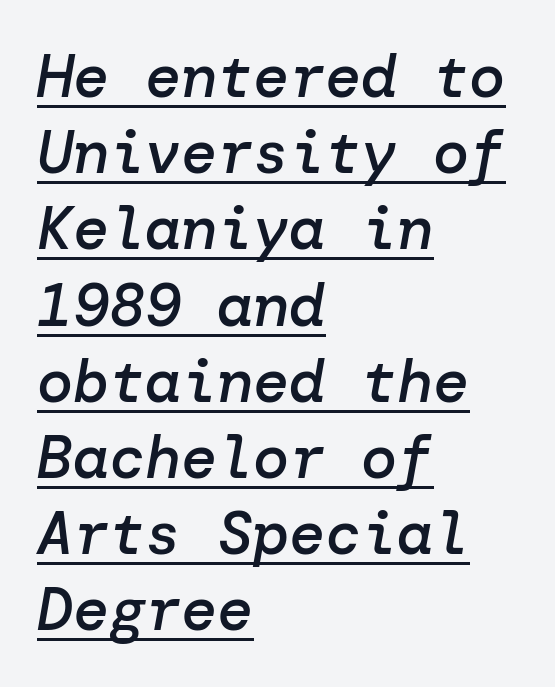
The typesetting leans somewhat heavy: a semibold. Decoration check: the copy is underlined. Every character sits at an angle, as italics do. The leading is moderate, giving the passage an even texture. The compositor pushed each line to the left boundary.
